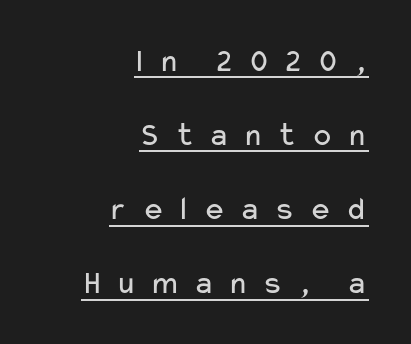
The image shows 34 px regular-weight, wide sans-serif type, upright; set right-aligned, loose line spacing (2.18x), unusually wide letter spacing (+0.38 em), underlined; low stroke contrast and a medium x-height.
